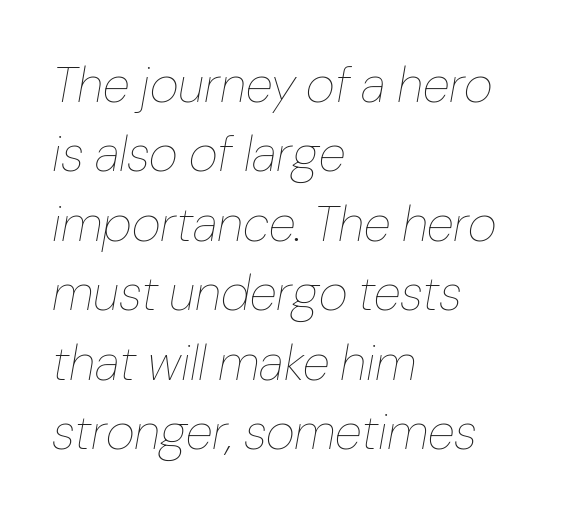
Is the type slanted? Yes — the strokes lean at a clear angle. Spacing verdict: proportional, widths tailored to each character. Regarding leading, the lines here are spaced in the standard way. Is the type heavy? It reads as light-to-regular instead.
